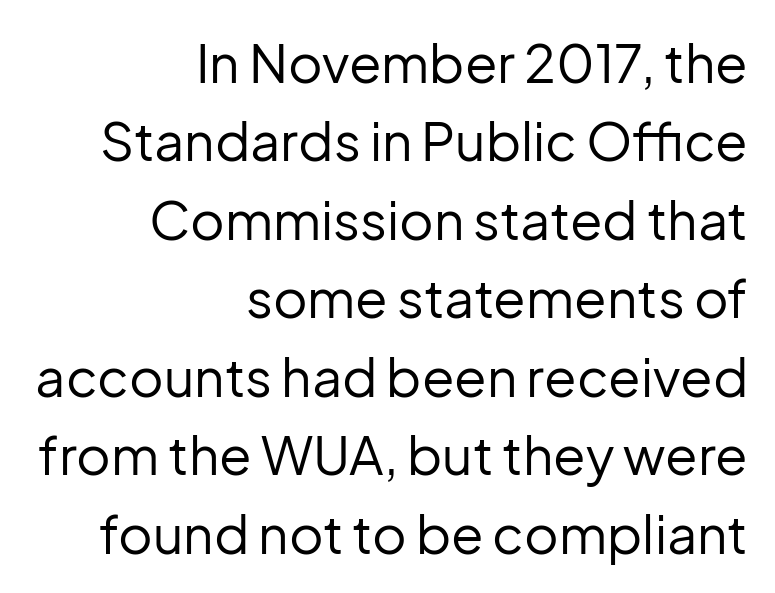
{"serif": "no", "italic": "no", "bold": "no", "weight": "regular", "width": "normal", "stroke_contrast": "low", "x_height": "medium", "monospaced": "no", "underline": "no", "align": "right", "line_spacing": "normal", "line_spacing_ratio": 1.48, "letter_spacing": "normal", "letter_spacing_em": 0.0, "glyph_px": 53}
